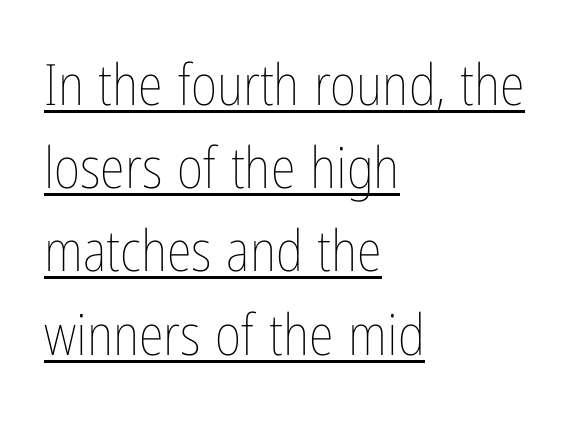
{"italic": "no", "bold": "no", "weight": "thin", "width": "condensed", "stroke_contrast": "low", "x_height": "medium", "monospaced": "no", "underline": "yes", "align": "left", "line_spacing": "normal", "line_spacing_ratio": 1.46, "letter_spacing": "normal", "letter_spacing_em": 0.0, "glyph_px": 57}
